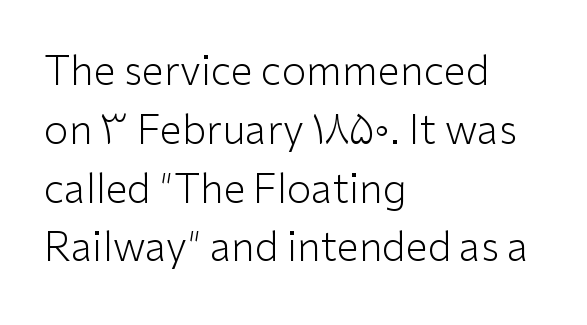
Q: Is the text bold? A: No.
Q: Is the text italic (slanted)? A: No, it is upright.
Q: Is the typeface a serif or a sans-serif typeface? A: Sans-serif.
Q: Is the text underlined? A: No.
Q: How is the paragraph aligned? A: Left-aligned.
Q: Is the spacing between letters normal or unusually wide? A: Normal.
Q: Is the spacing between lines tight, normal or loose? A: Normal.
Q: Width (condensed, normal, or wide)? A: Normal.
Q: Stroke contrast? A: Low.
Q: x-height? A: Medium.
Q: Monospaced? A: No.
